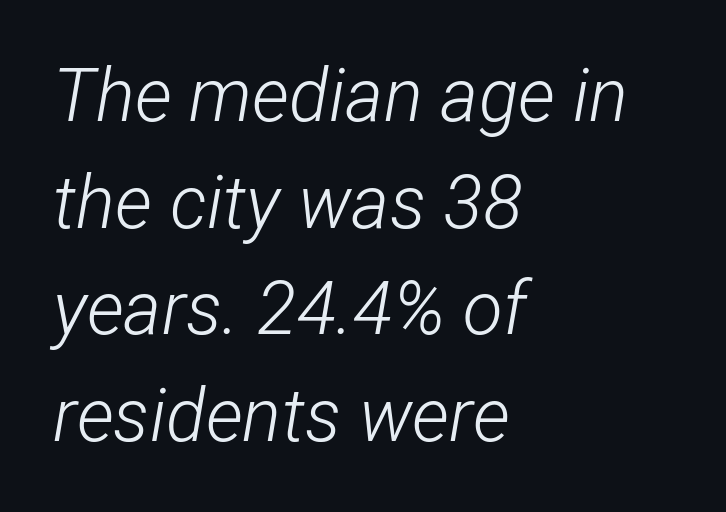
Letters rest on an invisible, unmarked baseline. Short and long lines alike share a common starting point at left. Does the lettering tilt? It does — this is italic. Is the stroke heavy? The answer is a plain regular-or-lighter.
